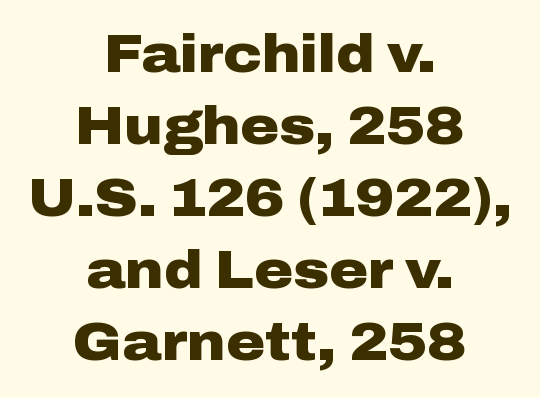
The image shows 53 px heavy, wide sans-serif type, upright; set centered, normal line spacing (1.36x), normal letter spacing, not underlined; low stroke contrast and a medium x-height.
